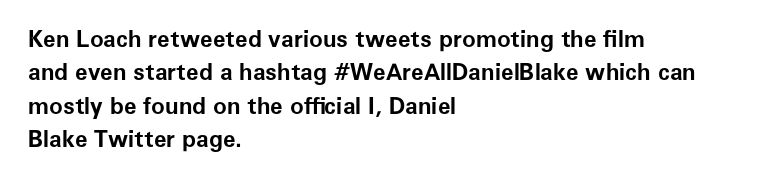
The image shows 23 px bold type, upright; set left-aligned, normal line spacing (1.45x), normal letter spacing, not underlined.
